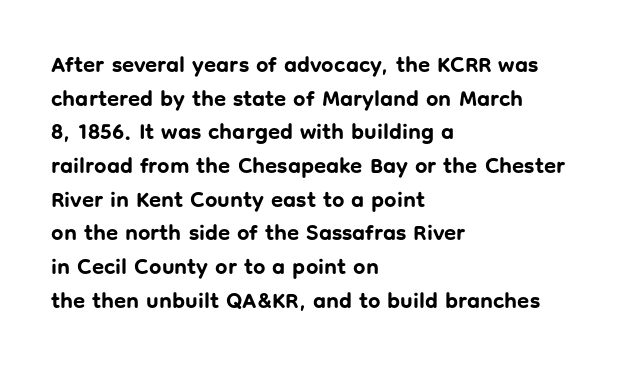
This sample is left-justified, so line endings fall wherever the words run out. Ascenders rise straight up at ninety degrees. Notice how descenders clear the ascenders below comfortably — that's standard leading. Is the type bold? Yes — the strokes are clearly thick and heavy.
